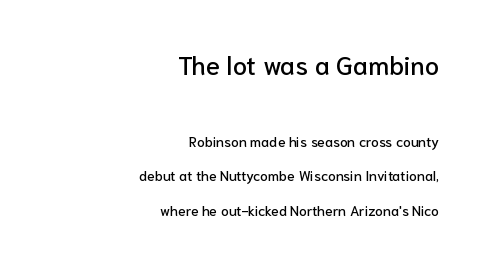
The block of text is sparse from top to bottom, with ample space between rows. Designer's note — italics off, roman on. These lines stack with their right ends in a neat column. Is the letter spacing exaggerated? No — it looks like the ordinary default.
